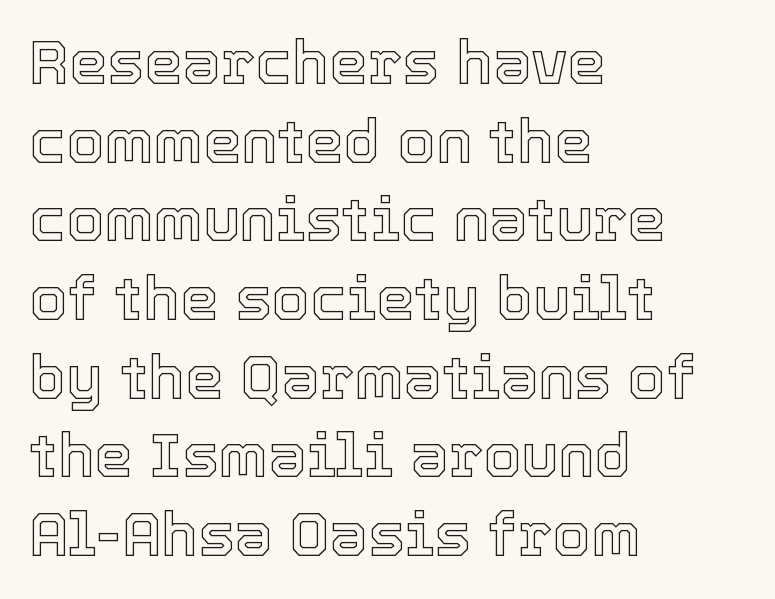
A student would call this left alignment; a typographer would say flush left, rag right. Posture: straight, roman, zero tilt. Descenders hang freely into open space. The type is set solid horizontally, with unmodified tracking. Rows of type keep a routine distance in the vertical direction.
